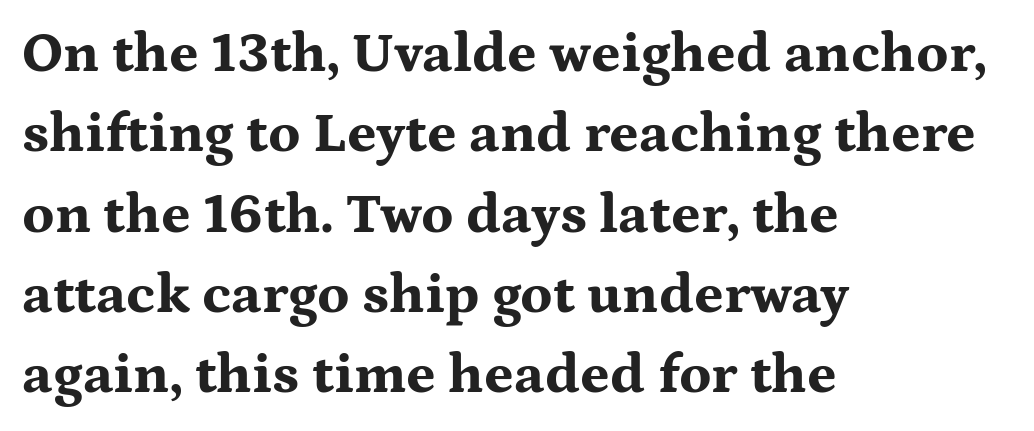
This sample uses an upright cut, with every glyph sitting square on the baseline. The letters carry serifs — small finishing strokes at the ends of their stems. Proportional: the letters do not fall into vertical columns. Strong, thick strokes mark this as bold type.
